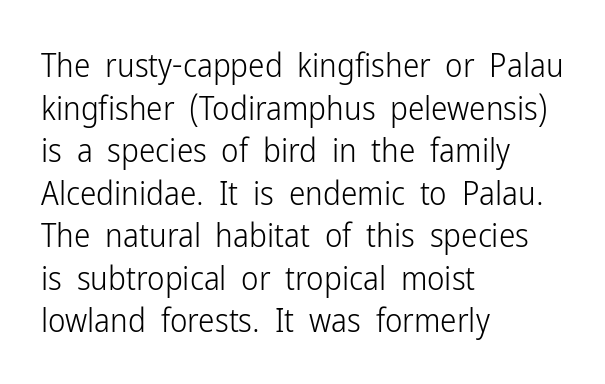
The image shows 33 px light, condensed sans-serif type, upright; set left-aligned, normal line spacing (1.29x), normal letter spacing, not underlined; low stroke contrast and a medium x-height.
